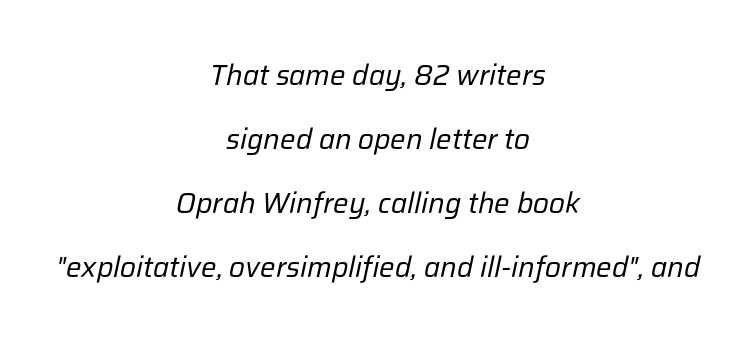
Compared with a typical body face, this is equally light or lighter still. Where is the straight margin? There isn't one; the lines are centered. How are the letters spaced? Ordinarily, with no added tracking. Just letters on the line, the space beneath them empty. Baseline-to-baseline distance is far greater than the letter height.
